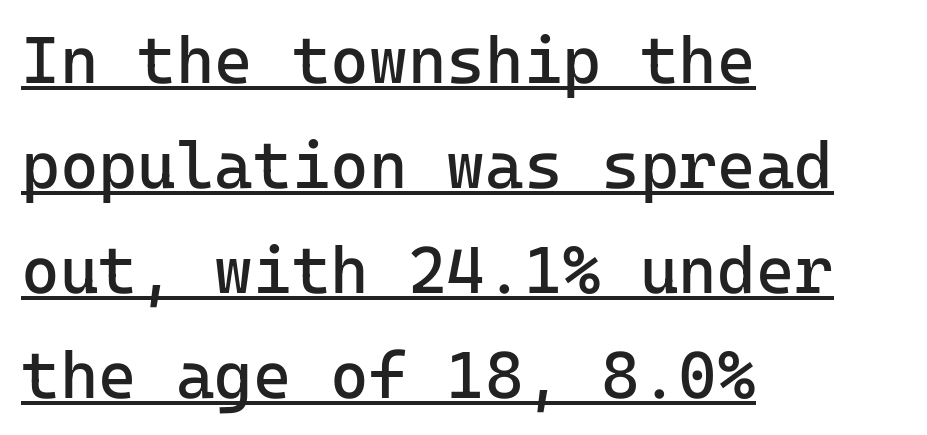
A typesetter would call this zero additional tracking. Does a line run under the words? Yes, clearly. Upright lettering throughout. Leading matches the norm, producing a regular column.
